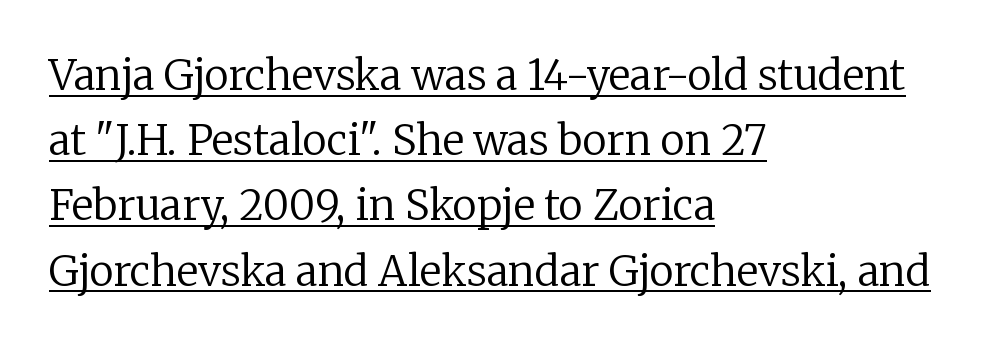
The vertical gap from one line to the next is medium. A typesetter would mark this as roman, not italic. A student would call this left alignment; a typographer would say flush left, rag right. Does a line run under the words? Yes, clearly. The passage shown is typed in a proportional face where columns would drift.
